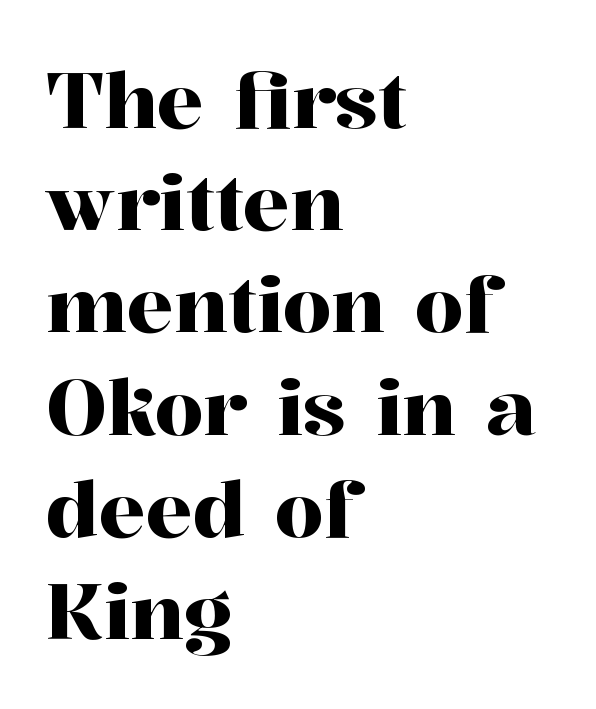
{"serif": "yes", "italic": "no", "width": "normal", "stroke_contrast": "high", "x_height": "medium", "monospaced": "no", "underline": "no", "align": "left", "line_spacing": "normal", "line_spacing_ratio": 1.31, "letter_spacing": "normal", "letter_spacing_em": 0.0, "glyph_px": 78}
